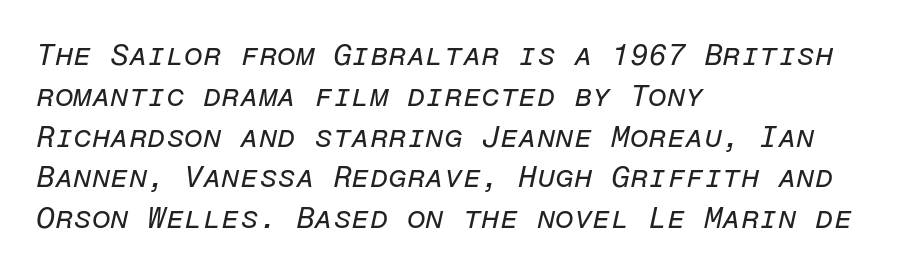
Q: Is the text bold? A: No.
Q: Is the text italic (slanted)? A: Yes, it leans right by about 12 degrees.
Q: Is the text underlined? A: No.
Q: How is the paragraph aligned? A: Left-aligned.
Q: Is the spacing between letters normal or unusually wide? A: Normal.
Q: Is the spacing between lines tight, normal or loose? A: Normal.
Q: Width (condensed, normal, or wide)? A: Normal.
Q: Stroke contrast? A: Low.
Q: x-height? A: Medium.
Q: Monospaced? A: Yes.
